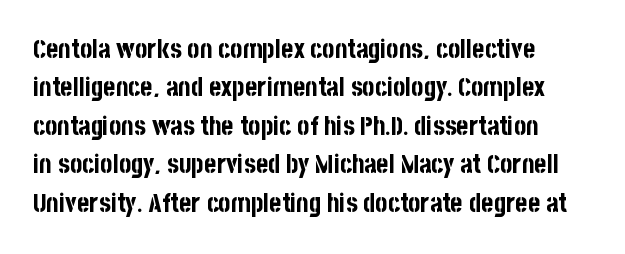
A typesetter would mark this as roman, not italic. Rule under the text: the space is simply empty. Layout note: lines flush left. The designer left line spacing at the default. What weight is shown? A full bold with thick strokes. This sample uses plain, unmodified letter spacing.
